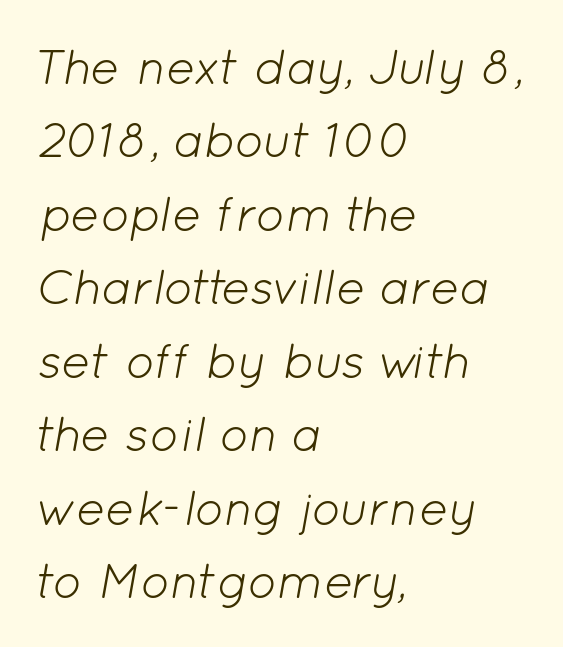
Alignment: flush left. Bold? No — there's no thickening of the strokes. In terms of letterspacing, this is plain default setting. The letters advance in unequal steps, a hallmark of proportional type. Has an underline been added? It has not.
